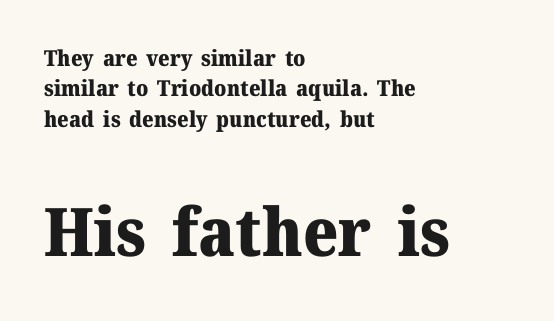
The image shows 67 px heavy serif type, upright; set left-aligned, normal line spacing (1.38x), normal letter spacing, not underlined; the second (bottom) block is 3.05x larger; medium stroke contrast and a medium x-height.
